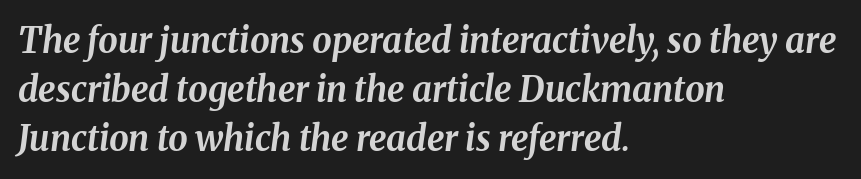
The face used here has a pronounced slope to its letters. This sample keeps an unexceptional amount of space between lines. Glance below the letters and you will spot only blank space. The letters are bold, with thick, heavy strokes. The type is set solid horizontally, with unmodified tracking.
